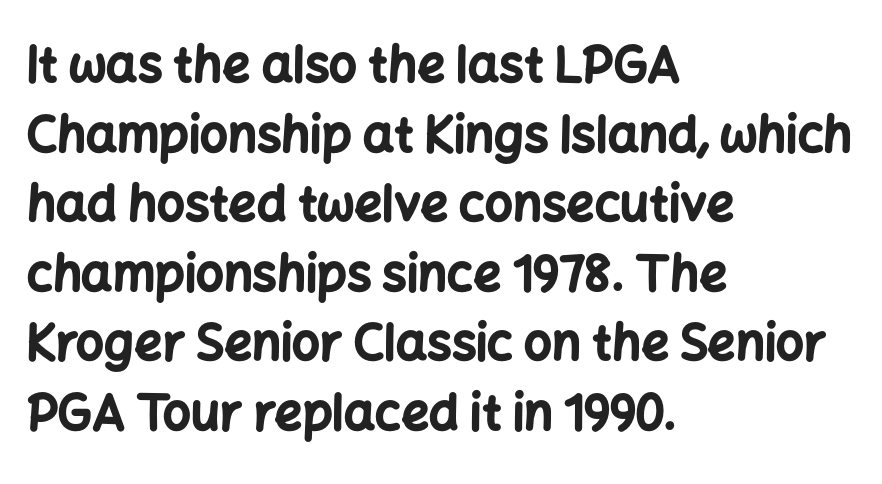
Q: Is the text bold? A: Yes.
Q: Is the text italic (slanted)? A: No, it is upright.
Q: Is the typeface a serif or a sans-serif typeface? A: Sans-serif.
Q: Is the text underlined? A: No.
Q: How is the paragraph aligned? A: Left-aligned.
Q: Is the spacing between letters normal or unusually wide? A: Normal.
Q: Is the spacing between lines tight, normal or loose? A: Normal.
Q: Width (condensed, normal, or wide)? A: Normal.
Q: Stroke contrast? A: Low.
Q: x-height? A: Medium.
Q: Monospaced? A: No.
